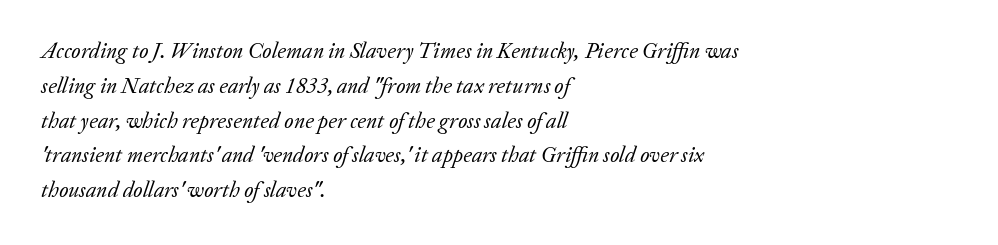
The image shows 22 px text type, italic (leaning right); set left-aligned, normal line spacing (1.58x), normal letter spacing, not underlined.
